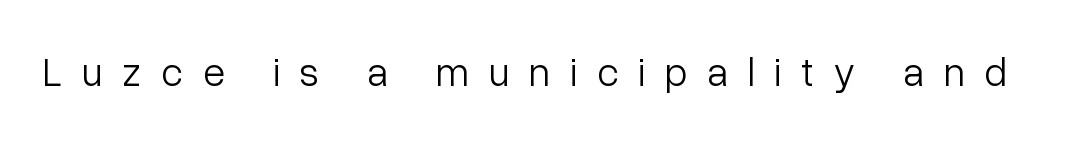
Descenders hang freely into open space. Display-style spreading of the glyphs; the letterfit is very open. Ordinary non-slanted type is in use. Proportional: the letters do not fall into vertical columns.
